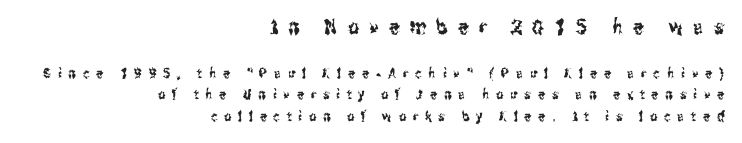
{"italic": "no", "underline": "no", "align": "right", "line_spacing": "normal", "line_spacing_ratio": 1.53, "letter_spacing": "wide", "letter_spacing_em": 0.49, "larger_block": "first", "size_ratio": 1.5, "glyph_px": 21}
